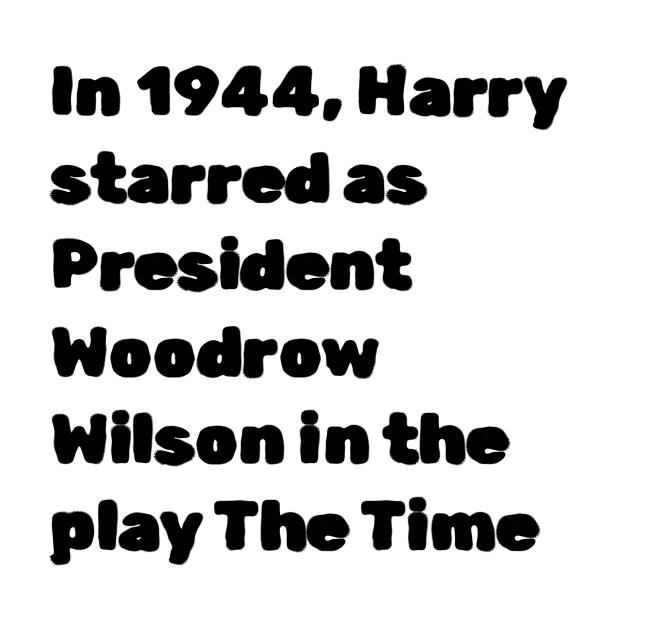
The image shows 69 px sans-serif type, upright; set left-aligned, normal line spacing (1.26x), normal letter spacing, not underlined; low stroke contrast and a medium x-height.
